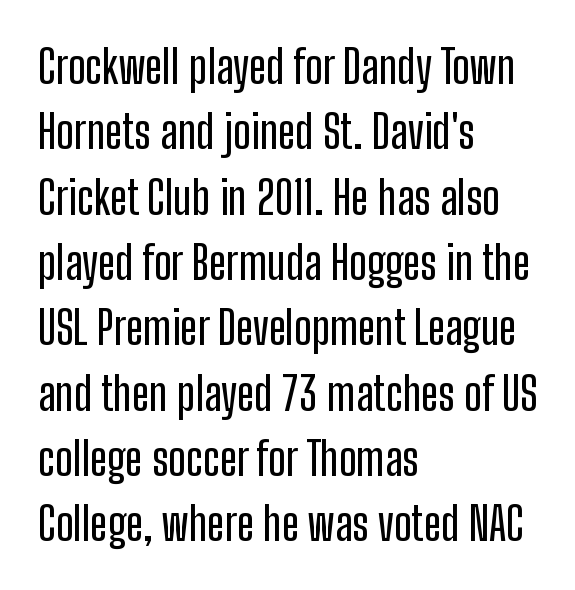
The image shows 46 px condensed sans-serif type, upright; set left-aligned, normal line spacing (1.42x), normal letter spacing, not underlined; low stroke contrast and a medium x-height.
